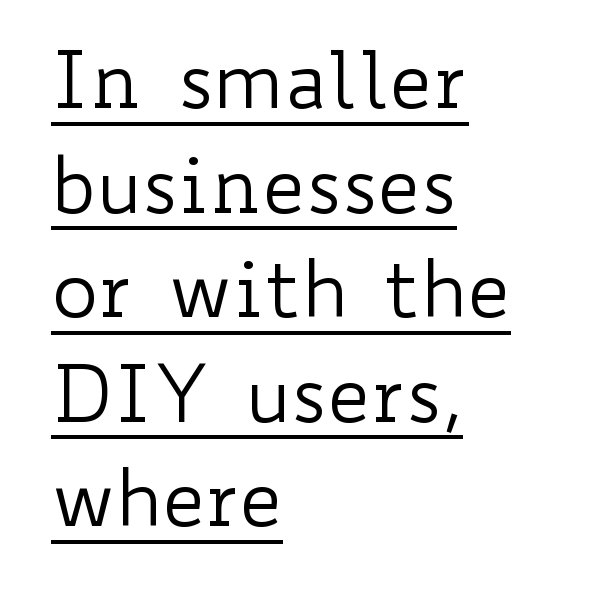
The image shows 78 px regular-weight, wide type, upright; set left-aligned, normal line spacing (1.34x), normal letter spacing, underlined; low stroke contrast and a small x-height.
